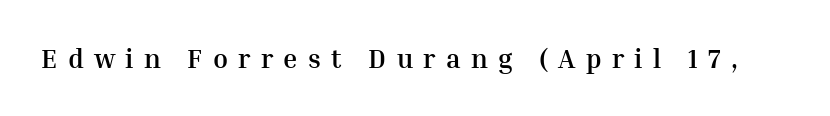
The zone under the glyphs is completely vacant. The tracking jumps out immediately: characters are airy and widely separated. Vertical strokes here are truly vertical. Pretty heavy lettering here — definitely bold.
